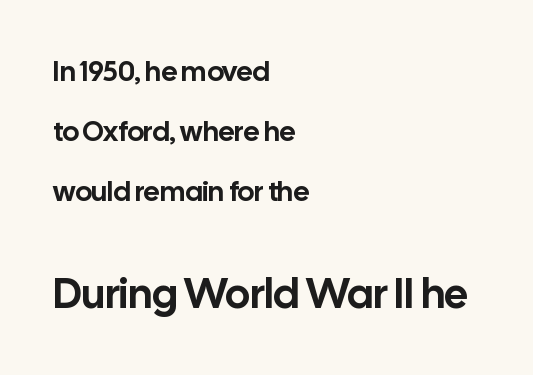
Q: Is the text italic (slanted)? A: No, it is upright.
Q: Is the typeface a serif or a sans-serif typeface? A: Sans-serif.
Q: Is the text underlined? A: No.
Q: How is the paragraph aligned? A: Left-aligned.
Q: Is the spacing between letters normal or unusually wide? A: Normal.
Q: Is the spacing between lines tight, normal or loose? A: Loose.
Q: Which block of text is set in a larger size, the first (top) or the second (bottom)? A: The second (bottom) one.
Q: Width (condensed, normal, or wide)? A: Normal.
Q: Stroke contrast? A: Low.
Q: x-height? A: Medium.
Q: Monospaced? A: No.
